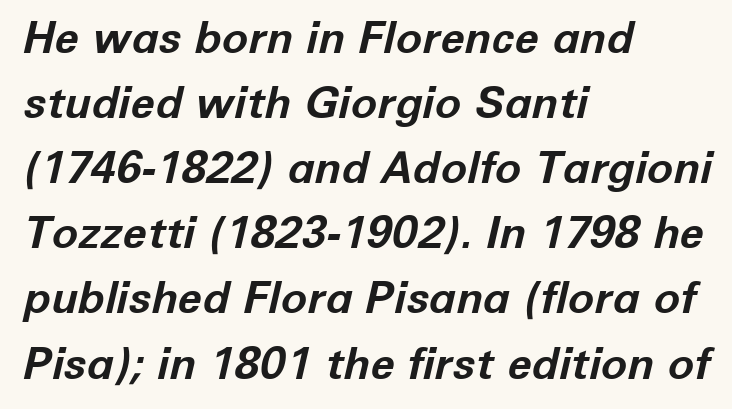
{"italic": "yes", "lean": "right", "slant_degrees": 12, "bold": "yes", "weight": "bold", "width": "normal", "stroke_contrast": "low", "x_height": "medium", "monospaced": "no", "underline": "no", "align": "left", "line_spacing": "normal", "line_spacing_ratio": 1.48, "letter_spacing": "normal", "letter_spacing_em": 0.0, "glyph_px": 44}
